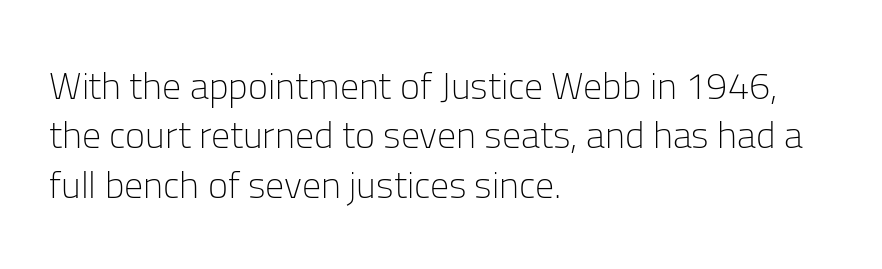
Q: Is the text bold? A: No.
Q: Is the text italic (slanted)? A: No, it is upright.
Q: Is the typeface a serif or a sans-serif typeface? A: Sans-serif.
Q: Is the text underlined? A: No.
Q: How is the paragraph aligned? A: Left-aligned.
Q: Is the spacing between letters normal or unusually wide? A: Normal.
Q: Is the spacing between lines tight, normal or loose? A: Normal.
Q: Width (condensed, normal, or wide)? A: Normal.
Q: Stroke contrast? A: Low.
Q: x-height? A: Medium.
Q: Monospaced? A: No.
